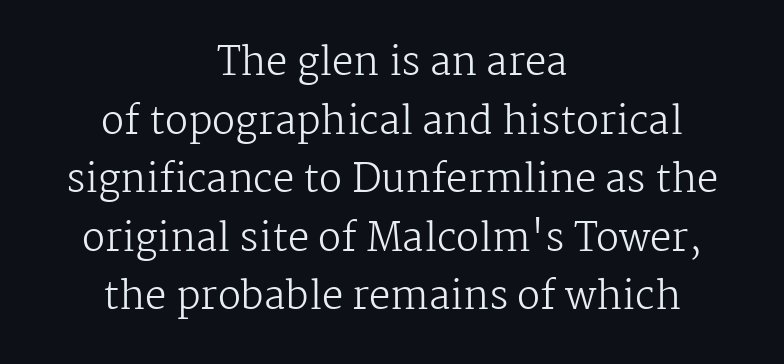
Q: Is the text bold? A: No.
Q: Is the text italic (slanted)? A: No, it is upright.
Q: Is the typeface a serif or a sans-serif typeface? A: Serif.
Q: Is the text underlined? A: No.
Q: How is the paragraph aligned? A: Centered.
Q: Is the spacing between letters normal or unusually wide? A: Normal.
Q: Is the spacing between lines tight, normal or loose? A: Normal.
Q: Width (condensed, normal, or wide)? A: Normal.
Q: Stroke contrast? A: Medium.
Q: x-height? A: Medium.
Q: Monospaced? A: No.
